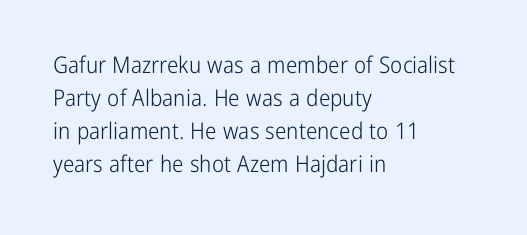
Q: Is the text bold? A: No.
Q: Is the text italic (slanted)? A: No, it is upright.
Q: Is the text underlined? A: No.
Q: How is the paragraph aligned? A: Left-aligned.
Q: Is the spacing between letters normal or unusually wide? A: Normal.
Q: Is the spacing between lines tight, normal or loose? A: Normal.
